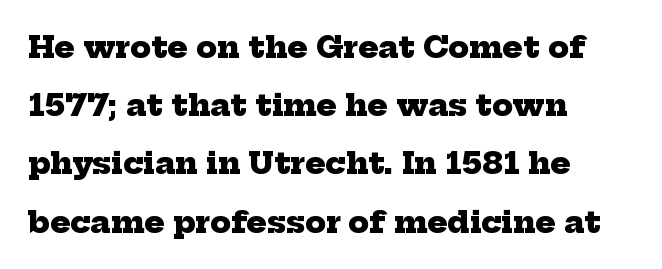
Q: Is the text bold? A: Yes.
Q: Is the typeface a serif or a sans-serif typeface? A: Serif.
Q: Is the text underlined? A: No.
Q: How is the paragraph aligned? A: Left-aligned.
Q: Is the spacing between letters normal or unusually wide? A: Normal.
Q: Is the spacing between lines tight, normal or loose? A: Loose.
Q: Width (condensed, normal, or wide)? A: Normal.
Q: Stroke contrast? A: Low.
Q: x-height? A: Medium.
Q: Monospaced? A: No.
